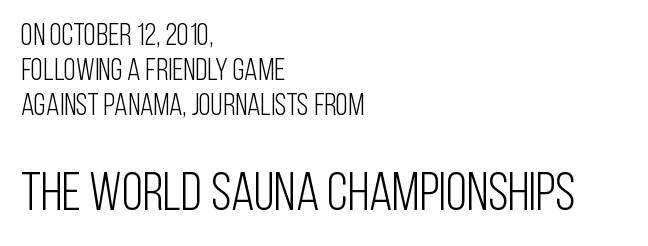
If you measured baseline to baseline, you'd find a short distance. The axis of the letterforms is exactly vertical. Characters follow at the spacing the type designer built in. Serif or sans? Sans — the stroke terminals are bare. The passage is arranged the way most books set body copy — flush left. The following chunk of copy outweighs the initial chunk in type size.
